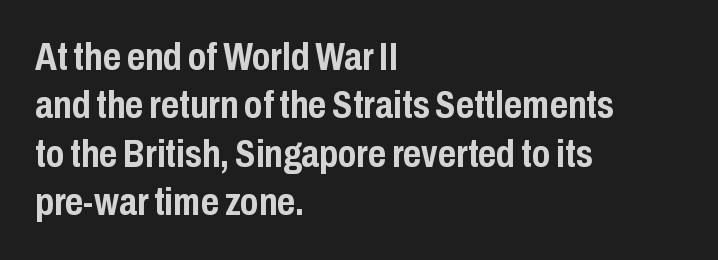
{"serif": "no", "italic": "no", "bold": "yes", "weight": "semibold", "width": "condensed", "stroke_contrast": "low", "x_height": "medium", "monospaced": "no", "underline": "no", "align": "left", "line_spacing_ratio": 1.24, "letter_spacing": "normal", "letter_spacing_em": 0.0, "glyph_px": 39}
